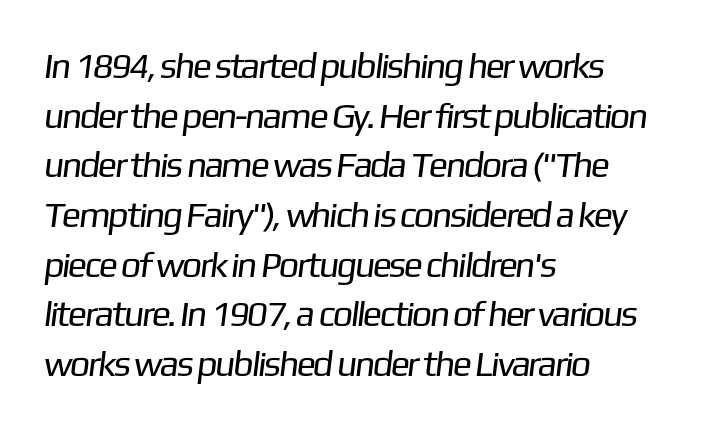
Is this a sans? Yes — the strokes have no serifs. Caption: standard tracking, unaltered. These lines are set flush left with a ragged right edge. On a weight scale, this lands at 450 or below. Does the leading feel generous? No, just average. Descenders hang freely into open space.
